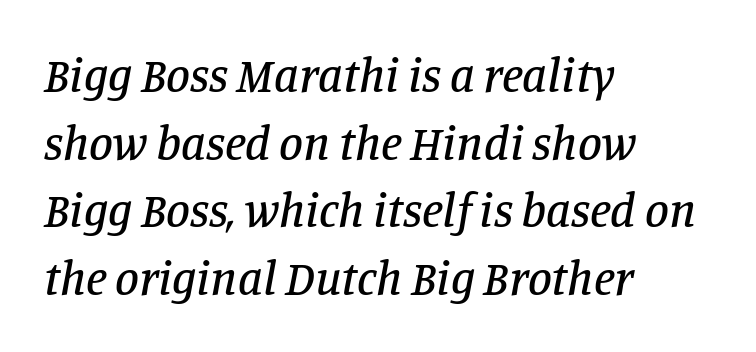
{"serif": "yes", "italic": "yes", "lean": "right", "slant_degrees": 11, "width": "normal", "stroke_contrast": "low", "x_height": "large", "monospaced": "no", "underline": "no", "align": "left", "line_spacing": "normal", "line_spacing_ratio": 1.41, "letter_spacing": "normal", "letter_spacing_em": 0.0, "glyph_px": 48}
